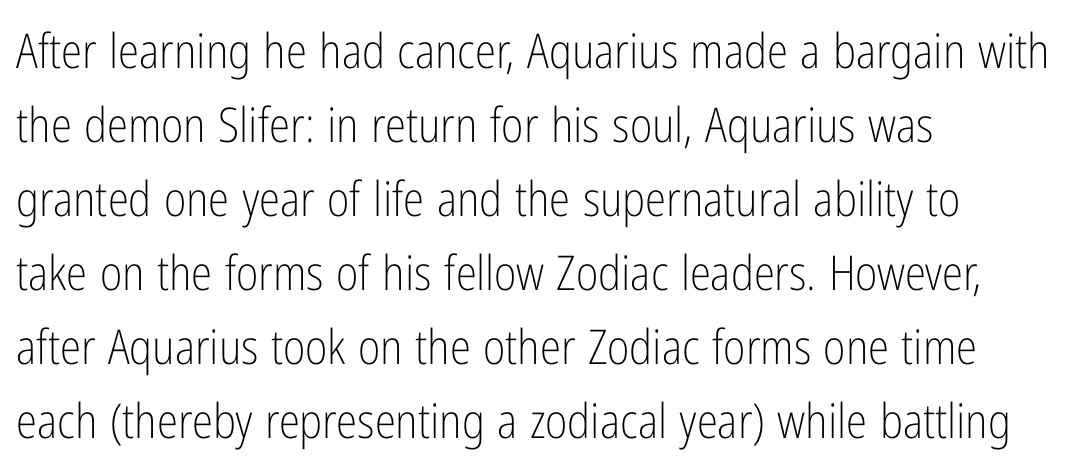
Q: Is the text bold? A: No.
Q: Is the text italic (slanted)? A: No, it is upright.
Q: Is the typeface a serif or a sans-serif typeface? A: Sans-serif.
Q: Is the text underlined? A: No.
Q: How is the paragraph aligned? A: Left-aligned.
Q: Is the spacing between letters normal or unusually wide? A: Normal.
Q: Is the spacing between lines tight, normal or loose? A: Normal.
Q: Width (condensed, normal, or wide)? A: Condensed.
Q: Stroke contrast? A: Low.
Q: x-height? A: Medium.
Q: Monospaced? A: No.
